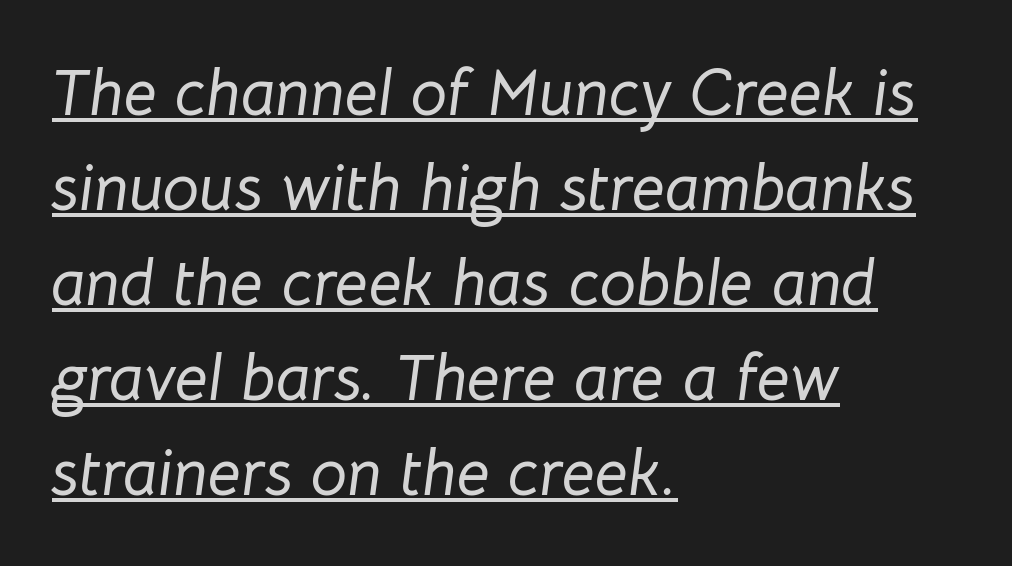
Q: Is the text italic (slanted)? A: Yes, it leans right by about 8 degrees.
Q: Is the text underlined? A: Yes.
Q: How is the paragraph aligned? A: Left-aligned.
Q: Is the spacing between letters normal or unusually wide? A: Normal.
Q: Is the spacing between lines tight, normal or loose? A: Normal.
Q: Width (condensed, normal, or wide)? A: Normal.
Q: Stroke contrast? A: Low.
Q: x-height? A: Medium.
Q: Monospaced? A: No.
